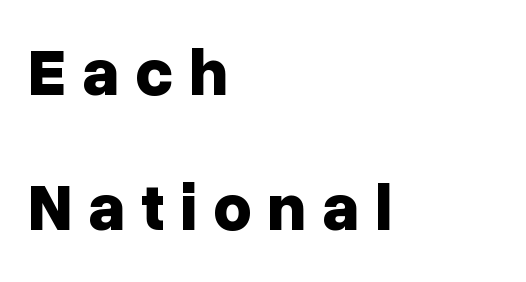
The image shows 67 px bold sans-serif type, upright; set left-aligned, loose line spacing (2.01x), unusually wide letter spacing (+0.23 em), not underlined; low stroke contrast and a medium x-height.
